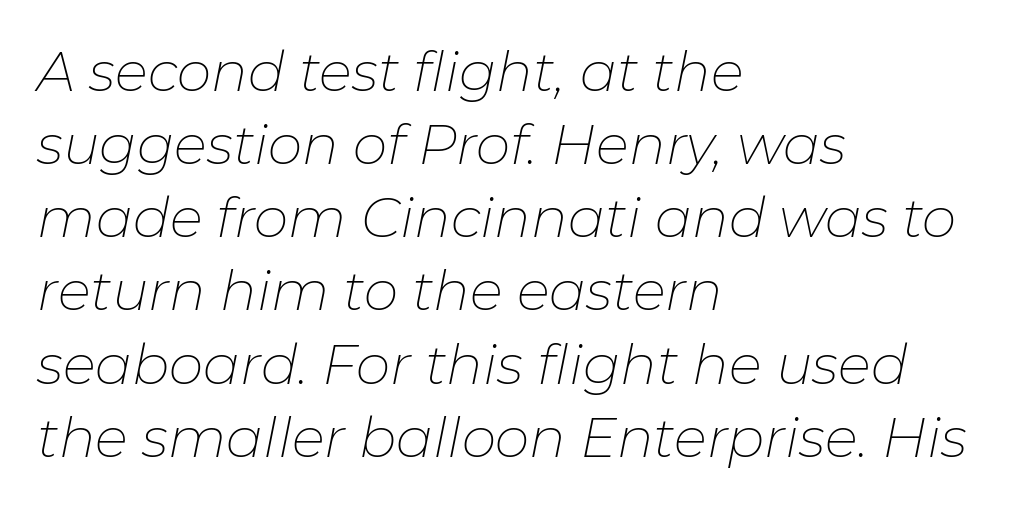
On a weight scale, this lands at 450 or below. Emphasis-style slanted type is in use. Glyph-to-glyph distance matches everyday printed text. Think of a printed novel: that variable character pitch is what you see here. The words here are not underlined.
